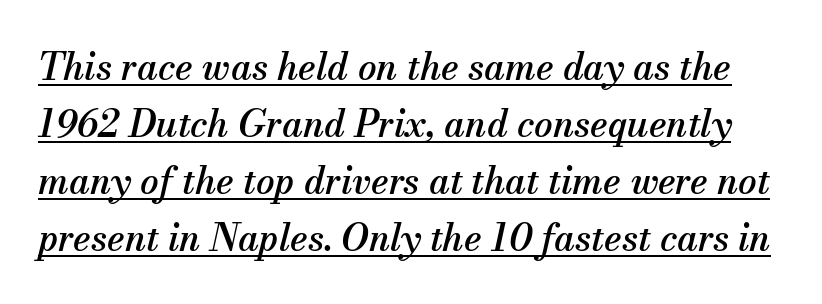
One glance says typical: line gaps are just what's usual. You can tell from the footed stems that serif type was used. Each line of the rendering has a horizontal stroke beneath the glyphs. The rendering applies a slant to the glyphs. Standard letterfit; no display-style spreading of the glyphs. This sample has the flowing, uneven cadence of proportional lettering.
